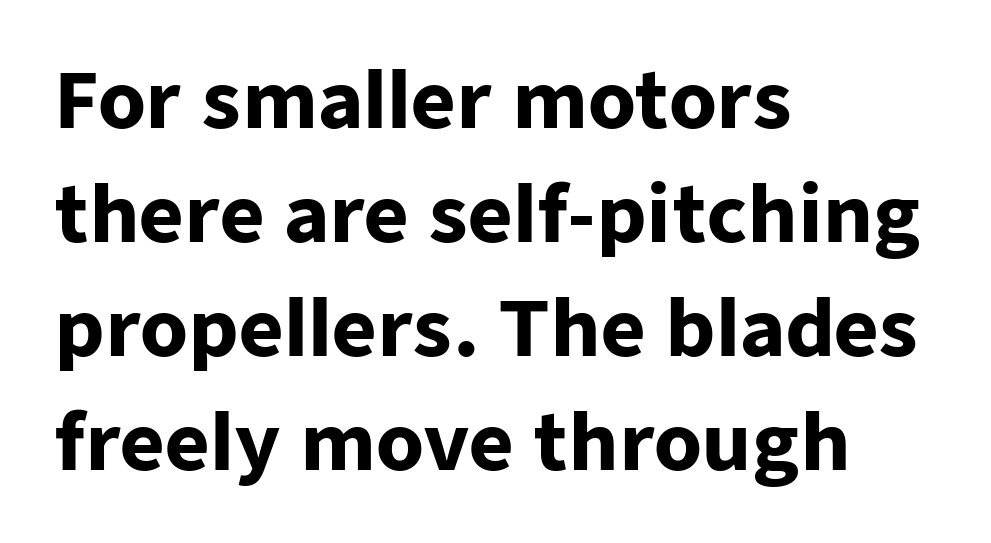
Grotesque or geometric, the face here clearly has no serifs. A classic flush-left, rag-right setting is used for this passage. You can tell it's not italic because the verticals are truly vertical. In terms of leading, this rendering sits right in the middle.
